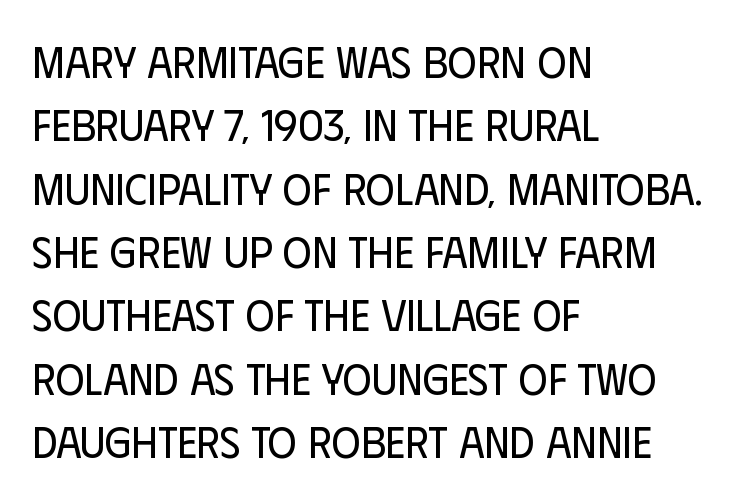
{"serif": "no", "italic": "no", "bold": "no", "weight": "regular", "width": "condensed", "stroke_contrast": "low", "x_height": "large", "monospaced": "no", "underline": "no", "align": "left", "line_spacing": "normal", "line_spacing_ratio": 1.44, "letter_spacing": "normal", "letter_spacing_em": 0.0, "glyph_px": 44}
